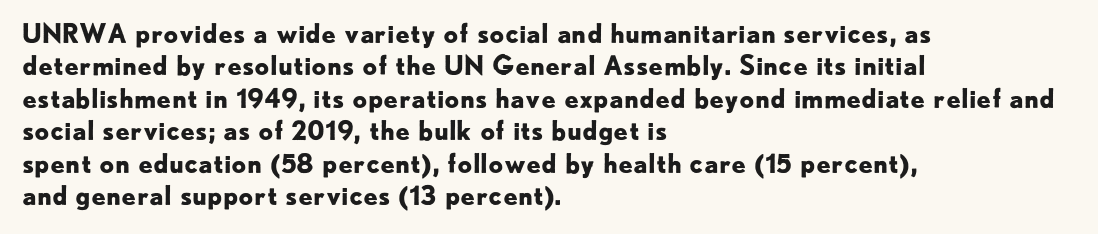
Interline gaps are of average width in this sample. Words float on clear page, feet unadorned. Weight check: bold — yes, fully. These lines were composed using upright roman letters.
